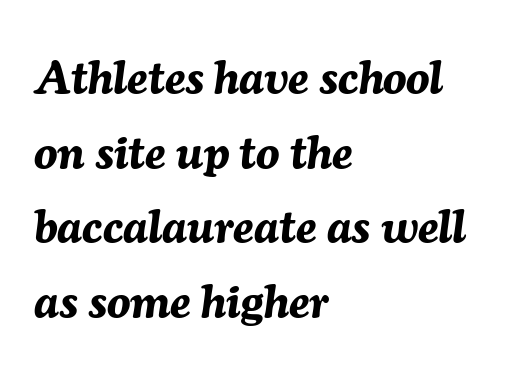
{"italic": "yes", "lean": "right", "slant_degrees": 7, "bold": "yes", "weight": "bold", "width": "normal", "stroke_contrast": "medium", "x_height": "medium", "monospaced": "no", "underline": "no", "align": "left", "line_spacing": "normal", "line_spacing_ratio": 1.59, "letter_spacing": "normal", "letter_spacing_em": 0.0, "glyph_px": 47}
